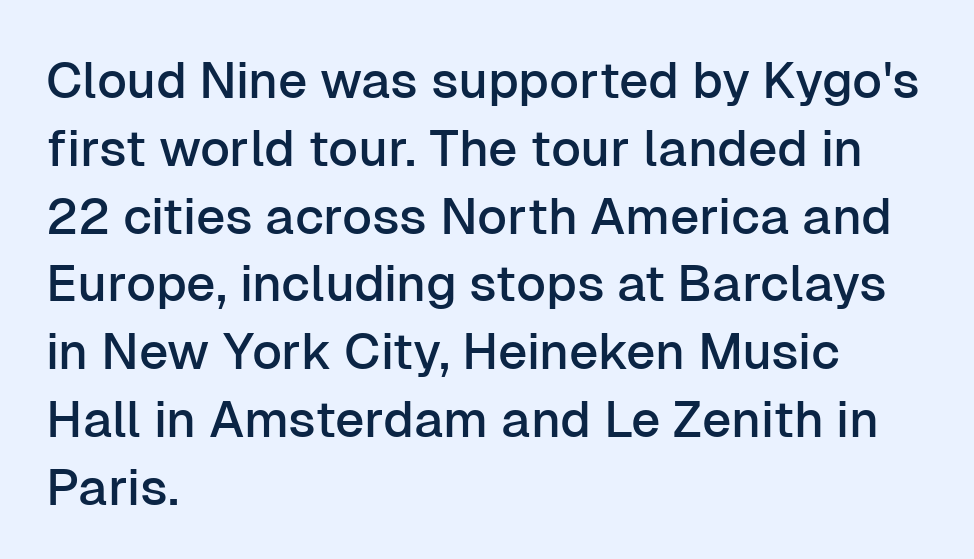
Q: Is the text italic (slanted)? A: No, it is upright.
Q: Is the typeface a serif or a sans-serif typeface? A: Sans-serif.
Q: Is the text underlined? A: No.
Q: How is the paragraph aligned? A: Left-aligned.
Q: Is the spacing between letters normal or unusually wide? A: Normal.
Q: Is the spacing between lines tight, normal or loose? A: Normal.
Q: Width (condensed, normal, or wide)? A: Normal.
Q: Stroke contrast? A: Low.
Q: x-height? A: Medium.
Q: Monospaced? A: No.
